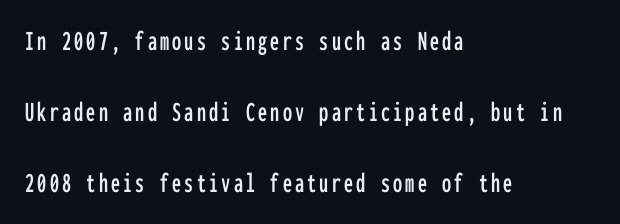
{"serif": "no", "italic": "no", "width": "condensed", "stroke_contrast": "low", "x_height": "medium", "monospaced": "yes", "underline": "no", "align": "left", "line_spacing": "loose", "line_spacing_ratio": 2.45, "glyph_px": 29}
